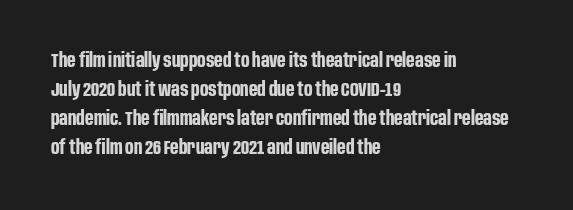
The image shows 20 px bold type, upright; set left-aligned, normal line spacing (1.45x), normal letter spacing, not underlined.
